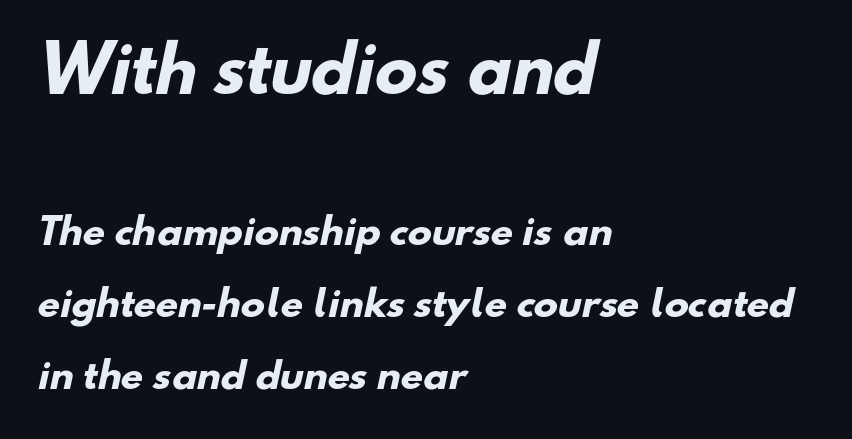
The image shows 63 px heavy sans-serif type; set left-aligned, loose line spacing (2.0x), normal letter spacing, not underlined; the first (top) block is 1.75x larger; low stroke contrast and a small x-height.
